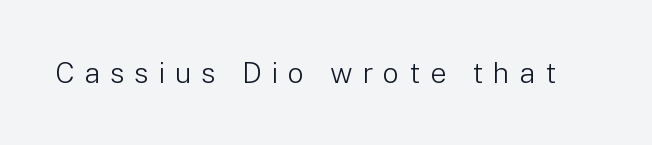
{"serif": "no", "italic": "no", "bold": "no", "weight": "light", "width": "normal", "stroke_contrast": "low", "x_height": "medium", "monospaced": "no", "underline": "no", "letter_spacing": "wide", "letter_spacing_em": 0.33, "glyph_px": 29}
